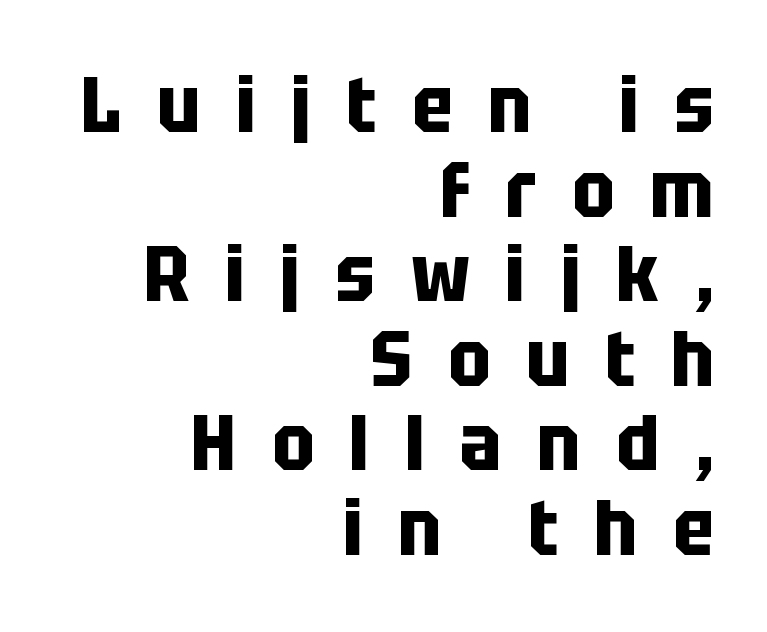
The image shows 79 px bold, condensed sans-serif type, upright; set right-aligned, tight line spacing (1.07x), unusually wide letter spacing (+0.45 em), not underlined; low stroke contrast and a large x-height.
